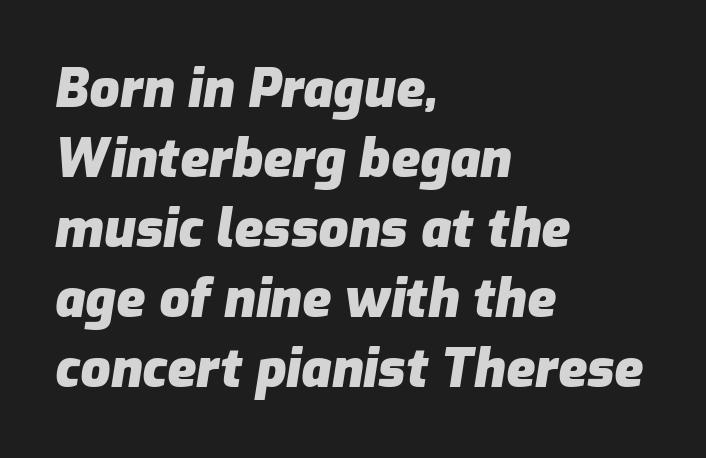
Q: Is the text bold? A: Yes.
Q: Is the text italic (slanted)? A: Yes, it leans right by about 9 degrees.
Q: Is the text underlined? A: No.
Q: How is the paragraph aligned? A: Left-aligned.
Q: Is the spacing between letters normal or unusually wide? A: Normal.
Q: Is the spacing between lines tight, normal or loose? A: Normal.
Q: Width (condensed, normal, or wide)? A: Normal.
Q: Stroke contrast? A: Low.
Q: x-height? A: Medium.
Q: Monospaced? A: No.
